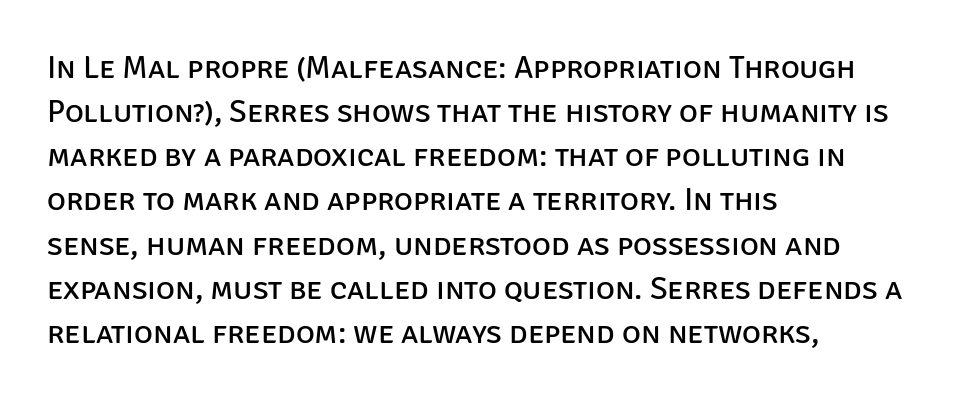
Visually the block forms a straight wall on the left and a jagged coastline on the right. Spacing verdict: proportional, widths tailored to each character. If you measured baseline to baseline, you'd find a middling distance. Stroke mass is kept to a normal reading level or below.
